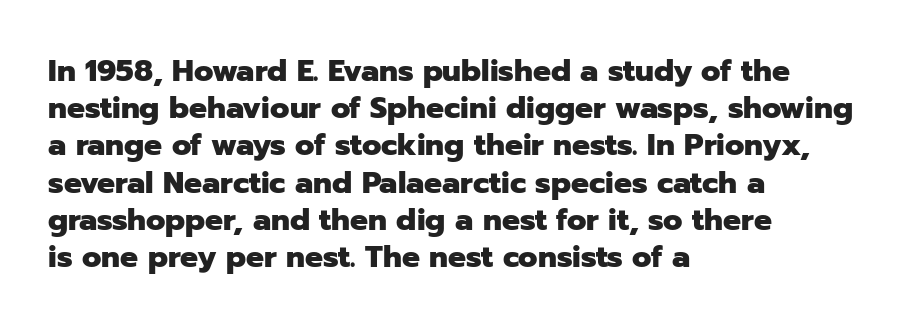
Q: Is the text bold? A: Yes.
Q: Is the text italic (slanted)? A: No, it is upright.
Q: Is the typeface a serif or a sans-serif typeface? A: Sans-serif.
Q: Is the text underlined? A: No.
Q: How is the paragraph aligned? A: Left-aligned.
Q: Is the spacing between letters normal or unusually wide? A: Normal.
Q: Width (condensed, normal, or wide)? A: Normal.
Q: Stroke contrast? A: Low.
Q: x-height? A: Medium.
Q: Monospaced? A: No.
